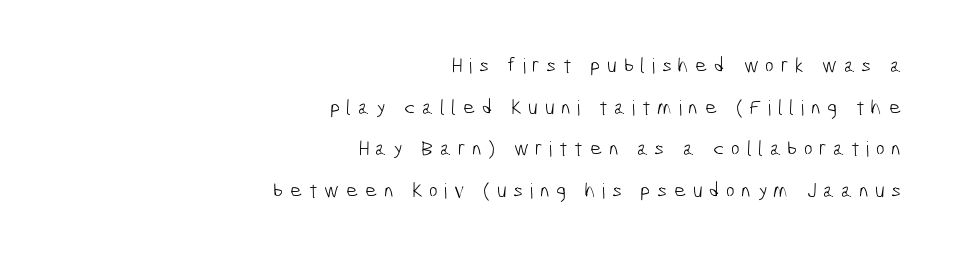
{"bold": "no", "underline": "no", "align": "right", "line_spacing": "loose", "line_spacing_ratio": 1.98, "letter_spacing": "wide", "letter_spacing_em": 0.31, "glyph_px": 21}
